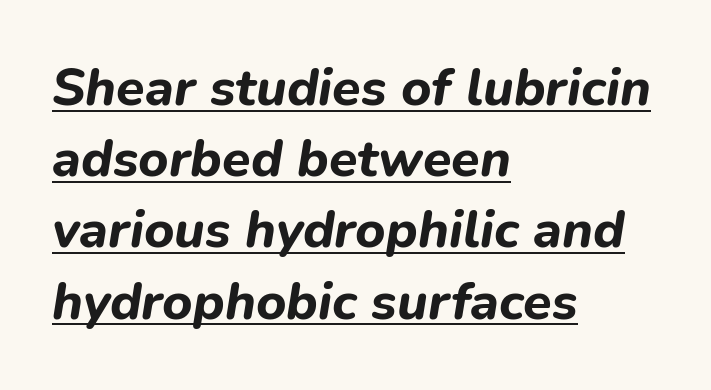
Q: Is the text bold? A: Yes.
Q: Is the text italic (slanted)? A: Yes, it leans right by about 9 degrees.
Q: Is the text underlined? A: Yes.
Q: How is the paragraph aligned? A: Left-aligned.
Q: Is the spacing between letters normal or unusually wide? A: Normal.
Q: Is the spacing between lines tight, normal or loose? A: Normal.
Q: Width (condensed, normal, or wide)? A: Normal.
Q: Stroke contrast? A: Low.
Q: x-height? A: Medium.
Q: Monospaced? A: No.
